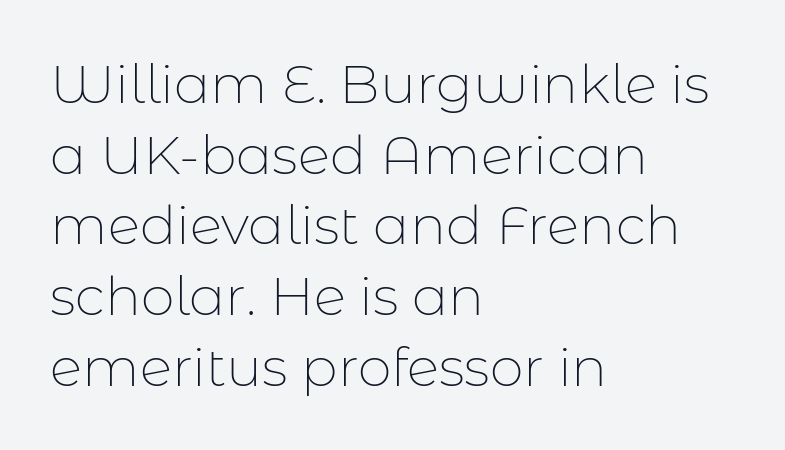
{"serif": "no", "italic": "no", "bold": "no", "weight": "thin", "width": "normal", "stroke_contrast": "low", "x_height": "medium", "monospaced": "no", "underline": "no", "align": "left", "line_spacing": "normal", "line_spacing_ratio": 1.31, "letter_spacing": "normal", "letter_spacing_em": 0.0, "glyph_px": 54}
